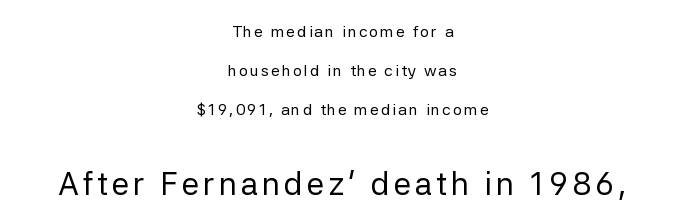
The image shows 32 px regular-weight sans-serif type, upright; set centered, loose line spacing (2.44x), not underlined; the second (bottom) block is 2.0x larger; low stroke contrast and a medium x-height.
